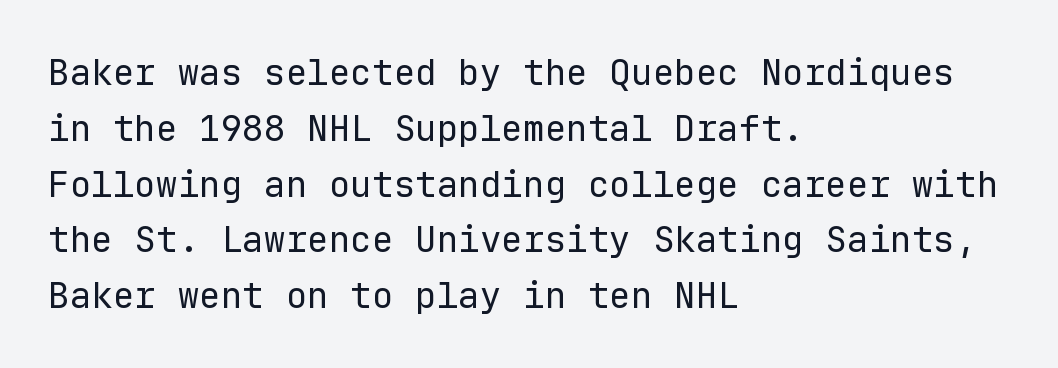
Q: Is the text bold? A: No.
Q: Is the text italic (slanted)? A: No, it is upright.
Q: Is the typeface a serif or a sans-serif typeface? A: Sans-serif.
Q: Is the text underlined? A: No.
Q: How is the paragraph aligned? A: Left-aligned.
Q: Is the spacing between letters normal or unusually wide? A: Normal.
Q: Is the spacing between lines tight, normal or loose? A: Normal.
Q: Width (condensed, normal, or wide)? A: Normal.
Q: Stroke contrast? A: Low.
Q: x-height? A: Medium.
Q: Monospaced? A: Yes.
